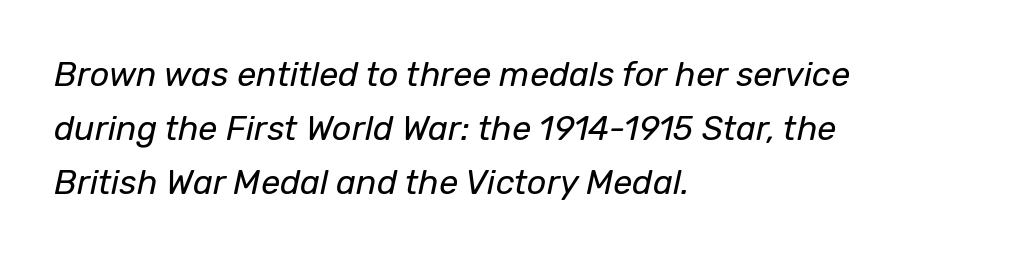
Q: Is the text bold? A: No.
Q: Is the text italic (slanted)? A: Yes, it leans right by about 12 degrees.
Q: Is the text underlined? A: No.
Q: How is the paragraph aligned? A: Left-aligned.
Q: Is the spacing between letters normal or unusually wide? A: Normal.
Q: Is the spacing between lines tight, normal or loose? A: Normal.
Q: Width (condensed, normal, or wide)? A: Normal.
Q: Stroke contrast? A: Low.
Q: x-height? A: Medium.
Q: Monospaced? A: No.
